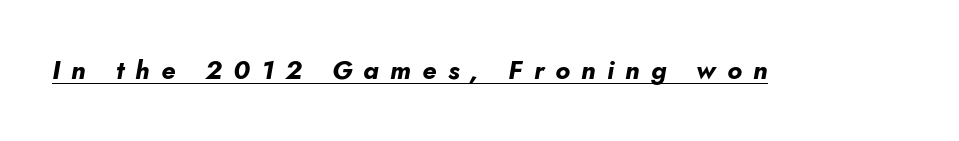
Q: Is the text bold? A: Yes.
Q: Is the text italic (slanted)? A: Yes, it leans right by about 10 degrees.
Q: Is the text underlined? A: Yes.
Q: Is the spacing between letters normal or unusually wide? A: Unusually wide.
